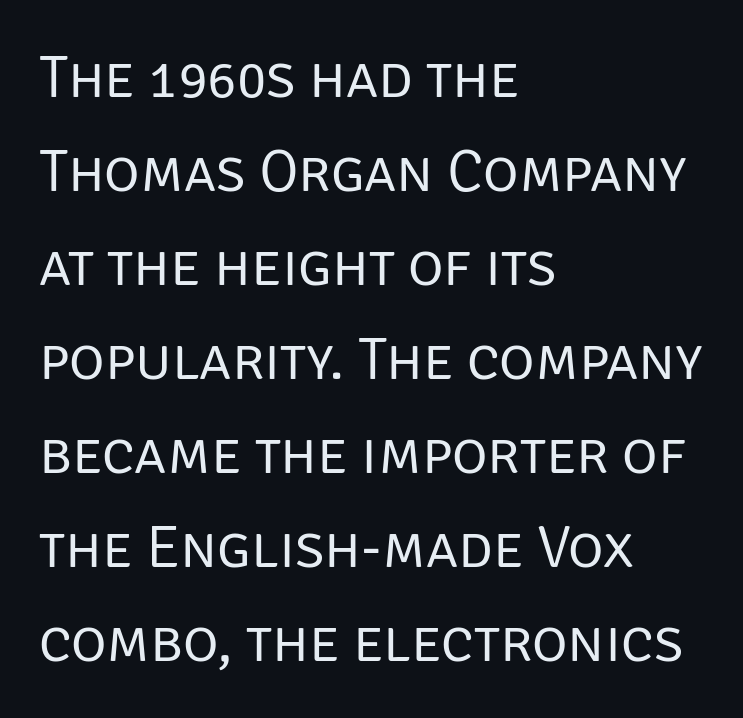
The image shows 61 px regular-weight sans-serif type, upright; set left-aligned, normal line spacing (1.54x), normal letter spacing, not underlined; low stroke contrast and a large x-height.
